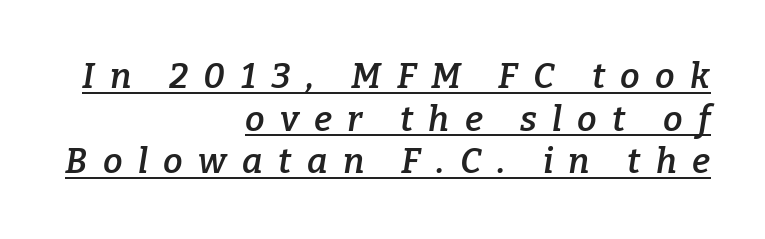
Q: Is the text bold? A: Semi-bold.
Q: Is the text italic (slanted)? A: Yes, it leans right by about 9 degrees.
Q: Is the typeface a serif or a sans-serif typeface? A: Serif.
Q: Is the text underlined? A: Yes.
Q: How is the paragraph aligned? A: Right-aligned.
Q: Is the spacing between letters normal or unusually wide? A: Unusually wide.
Q: Width (condensed, normal, or wide)? A: Normal.
Q: Stroke contrast? A: Low.
Q: x-height? A: Medium.
Q: Monospaced? A: No.
